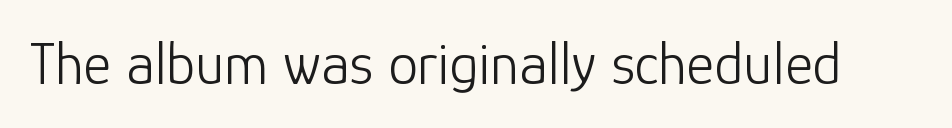
{"serif": "no", "italic": "no", "bold": "no", "weight": "light", "width": "normal", "stroke_contrast": "low", "x_height": "medium", "monospaced": "no", "underline": "no", "letter_spacing": "normal", "letter_spacing_em": 0.0, "glyph_px": 60}
